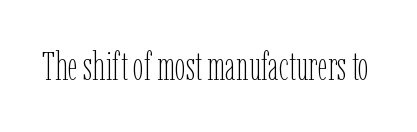
{"italic": "no", "bold": "no", "weight": "thin", "width": "condensed", "stroke_contrast": "low", "x_height": "medium", "monospaced": "no", "underline": "no", "letter_spacing": "normal", "letter_spacing_em": 0.0, "glyph_px": 40}
